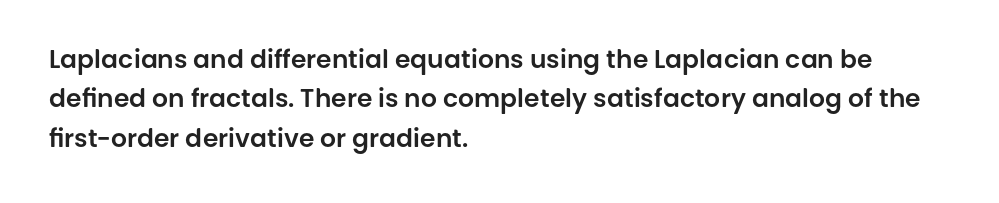
The setting favours the left margin, as ordinary paragraphs usually do. Is there any slant? The stems are plumb. A bare baseline throughout the passage. The letterforms sit shoulder to shoulder at normal distance. These lines sit exactly where default settings would place them.
